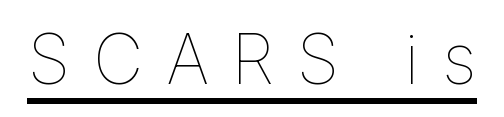
Q: Is the text bold? A: No.
Q: Is the text italic (slanted)? A: No, it is upright.
Q: Is the text underlined? A: Yes.
Q: Is the spacing between letters normal or unusually wide? A: Unusually wide.
Q: Width (condensed, normal, or wide)? A: Normal.
Q: Stroke contrast? A: Low.
Q: x-height? A: Medium.
Q: Monospaced? A: No.
